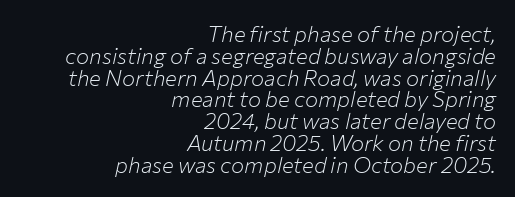
Check the space under the baseline: it is left empty. Does the copy run flush right? Yes — the right margin is perfectly even. A typesetter would call this leading minimal, almost set solid. The strokes carry an ordinary text weight at most. The letters are slanted; this is an italic face.
